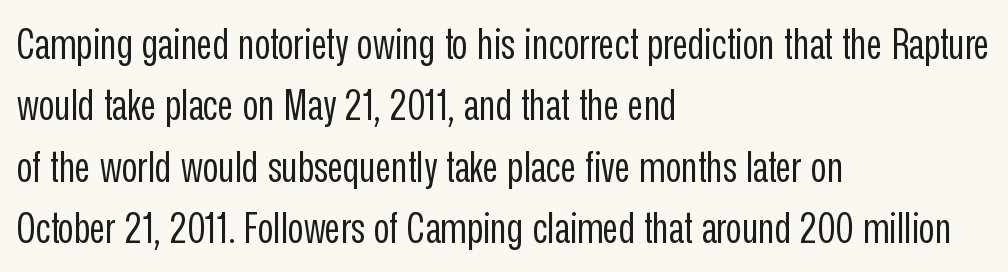
The image shows 43 px regular-weight, condensed sans-serif type, upright; set left-aligned, normal line spacing (1.43x), normal letter spacing, not underlined; low stroke contrast and a medium x-height.
